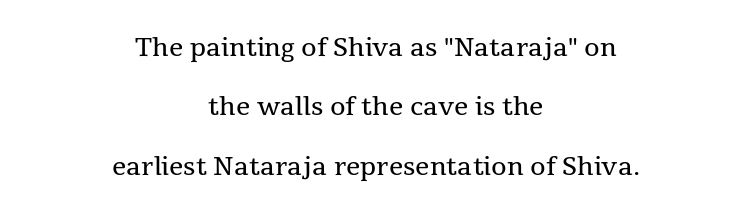
The rendering positions every line midway between the sides. Quick note: underline off. Honestly, the letter spacing is just normal — you wouldn't notice it. Each new line begins a long way beneath the previous one.
